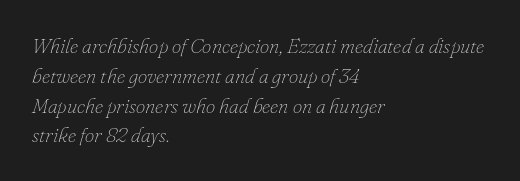
Q: Is the text bold? A: No.
Q: Is the text italic (slanted)? A: Yes, it leans right by about 16 degrees.
Q: Is the text underlined? A: No.
Q: How is the paragraph aligned? A: Left-aligned.
Q: Is the spacing between letters normal or unusually wide? A: Normal.
Q: Is the spacing between lines tight, normal or loose? A: Normal.
